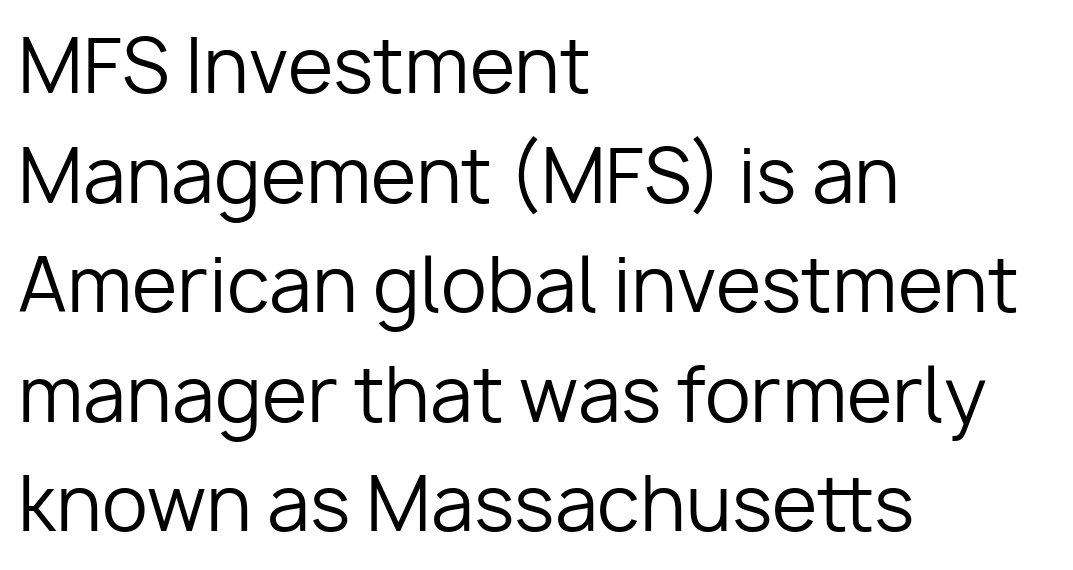
{"serif": "no", "italic": "no", "bold": "no", "weight": "regular", "width": "normal", "stroke_contrast": "low", "x_height": "medium", "monospaced": "no", "underline": "no", "align": "left", "line_spacing": "normal", "line_spacing_ratio": 1.48, "letter_spacing": "normal", "letter_spacing_em": 0.0, "glyph_px": 74}
